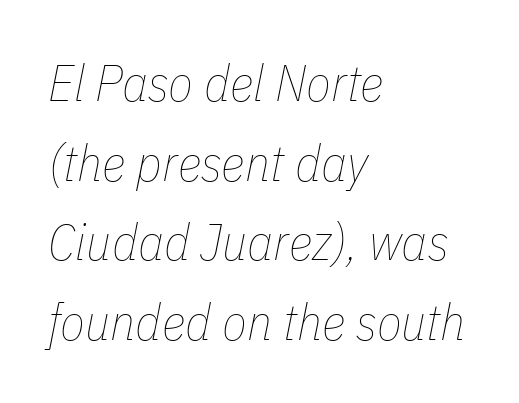
{"italic": "yes", "lean": "right", "slant_degrees": 11, "bold": "no", "weight": "thin", "width": "condensed", "stroke_contrast": "low", "x_height": "medium", "monospaced": "no", "underline": "no", "align": "left", "line_spacing": "normal", "line_spacing_ratio": 1.56, "letter_spacing": "normal", "letter_spacing_em": 0.0, "glyph_px": 51}
